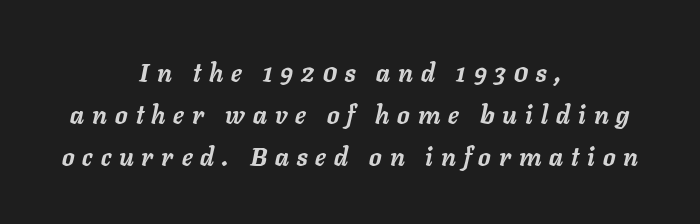
The image shows 25 px bold type, italic (leaning right); set centered, normal line spacing (1.68x), unusually wide letter spacing (+0.32 em), not underlined.
